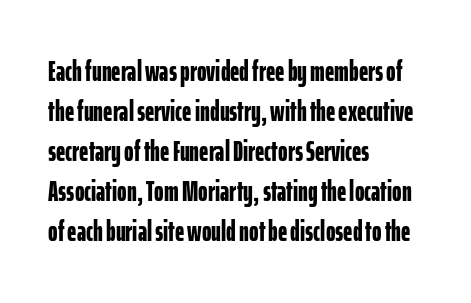
Q: Is the text bold? A: Yes.
Q: Is the text italic (slanted)? A: No, it is upright.
Q: Is the typeface a serif or a sans-serif typeface? A: Sans-serif.
Q: Is the text underlined? A: No.
Q: How is the paragraph aligned? A: Left-aligned.
Q: Is the spacing between letters normal or unusually wide? A: Normal.
Q: Is the spacing between lines tight, normal or loose? A: Normal.
Q: Width (condensed, normal, or wide)? A: Condensed.
Q: Stroke contrast? A: Low.
Q: x-height? A: Medium.
Q: Monospaced? A: No.
